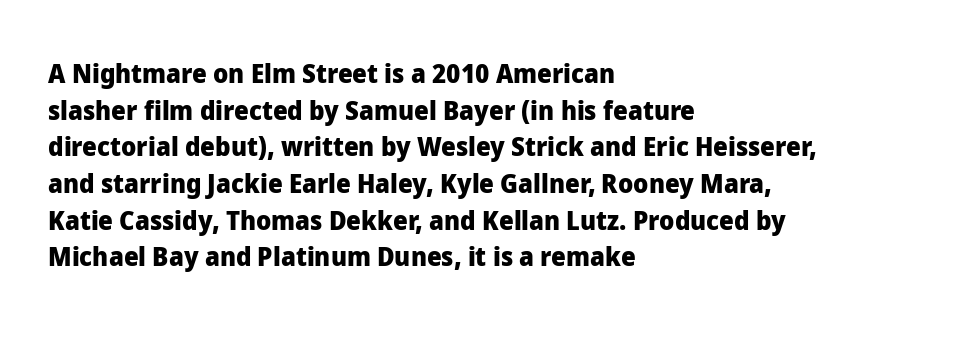
Q: Is the text bold? A: Yes.
Q: Is the text italic (slanted)? A: No, it is upright.
Q: Is the text underlined? A: No.
Q: How is the paragraph aligned? A: Left-aligned.
Q: Is the spacing between letters normal or unusually wide? A: Normal.
Q: Is the spacing between lines tight, normal or loose? A: Normal.
